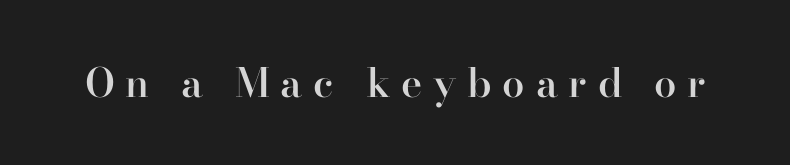
{"serif": "yes", "italic": "no", "bold": "semi", "weight": "semibold", "width": "normal", "stroke_contrast": "high", "x_height": "small", "monospaced": "no", "underline": "no", "letter_spacing": "wide", "letter_spacing_em": 0.27, "glyph_px": 40}
